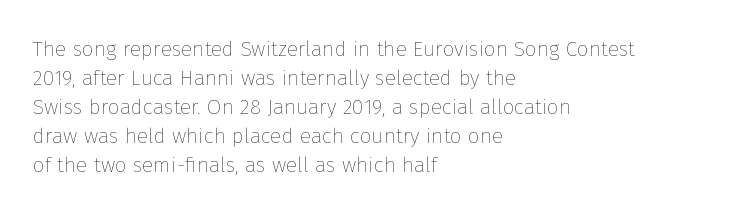
Q: Is the text bold? A: No.
Q: Is the text italic (slanted)? A: No, it is upright.
Q: Is the text underlined? A: No.
Q: How is the paragraph aligned? A: Left-aligned.
Q: Is the spacing between letters normal or unusually wide? A: Normal.
Q: Is the spacing between lines tight, normal or loose? A: Normal.
